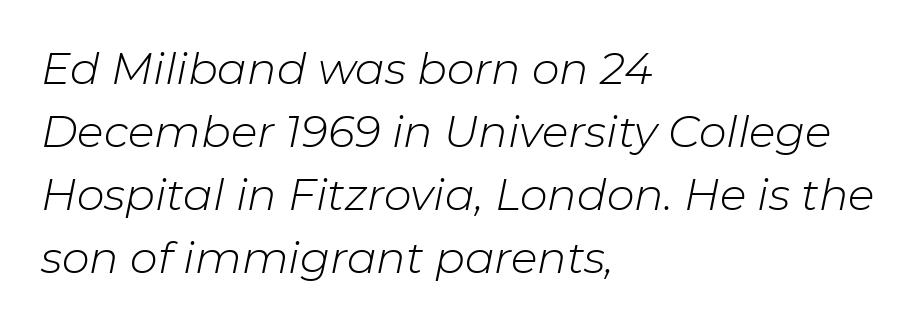
Q: Is the text bold? A: No.
Q: Is the text italic (slanted)? A: Yes, it leans right by about 11 degrees.
Q: Is the text underlined? A: No.
Q: How is the paragraph aligned? A: Left-aligned.
Q: Is the spacing between letters normal or unusually wide? A: Normal.
Q: Is the spacing between lines tight, normal or loose? A: Normal.
Q: Width (condensed, normal, or wide)? A: Normal.
Q: Stroke contrast? A: Low.
Q: x-height? A: Medium.
Q: Monospaced? A: No.
